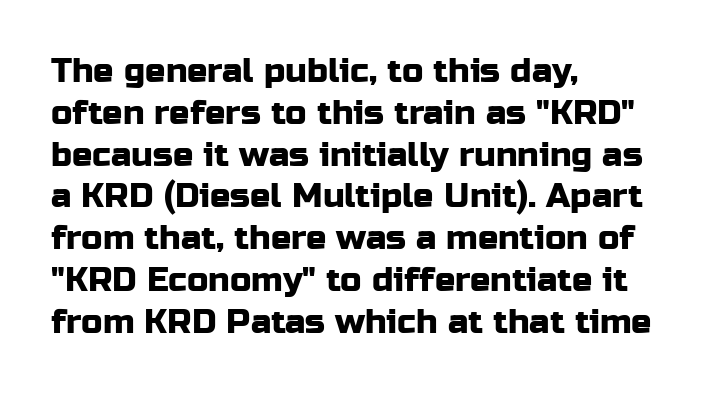
The image shows 34 px sans-serif type, upright; set left-aligned, line spacing 1.23x, normal letter spacing, not underlined; low stroke contrast and a medium x-height.
